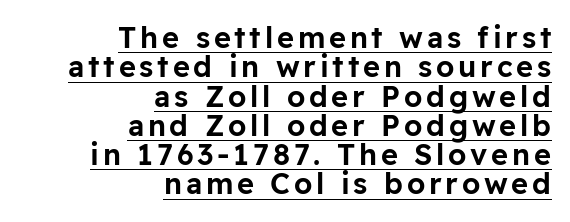
The image shows 29 px sans-serif type, upright; set right-aligned, tight line spacing (1.01x), underlined; low stroke contrast and a medium x-height.
